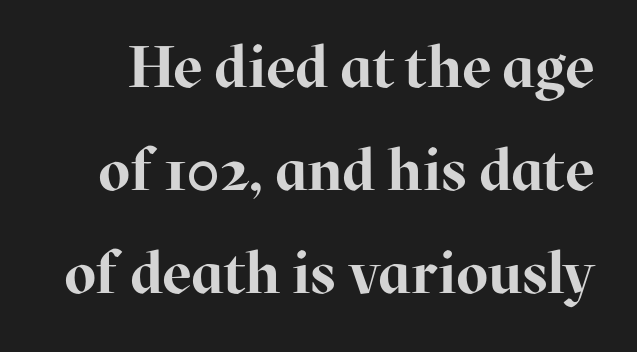
Each letter's strokes conclude with small projecting serifs. What stands out about the letter spacing? Nothing — it is the standard amount. Rendered with straight, roman letterforms. Heavy, bold letterforms. This sample has the flowing, uneven cadence of proportional lettering.
